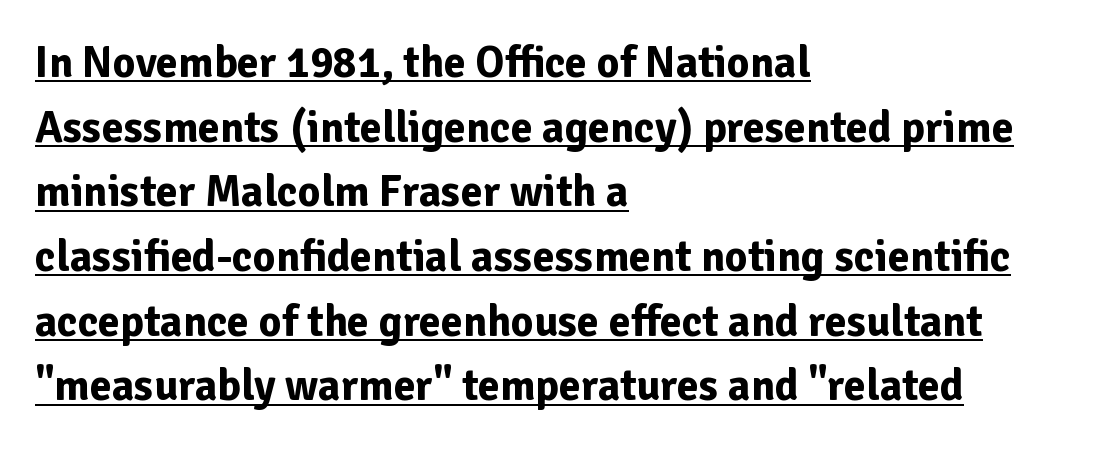
The rendering uses a bold face; every stroke is thick and dark. This block has exactly the height ordinary leading produces. Looks like regular typesetting: each glyph gets only the width it needs. In CSS terms this would be text-align: left. You could call the tracking neutral — neither tight nor loose.
